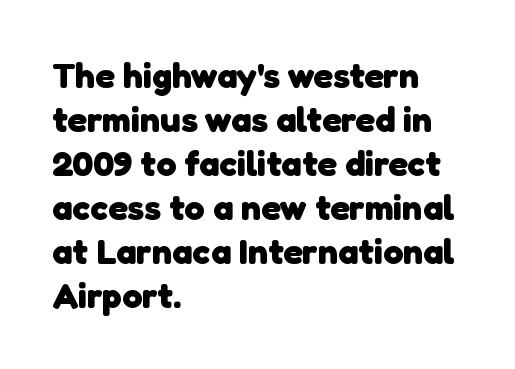
The image shows 36 px heavy sans-serif type; set left-aligned, line spacing 1.22x, normal letter spacing, not underlined; low stroke contrast and a medium x-height.
